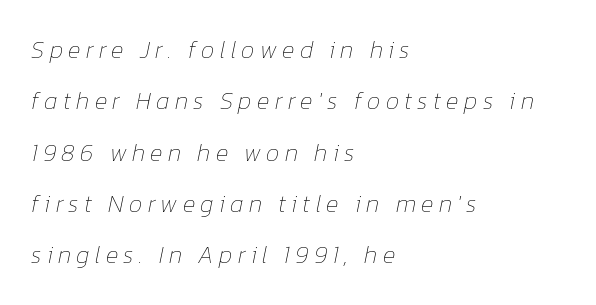
{"italic": "yes", "lean": "right", "slant_degrees": 12, "bold": "no", "underline": "no", "align": "left", "line_spacing": "loose", "line_spacing_ratio": 2.14, "letter_spacing": "wide", "letter_spacing_em": 0.22, "glyph_px": 24}
